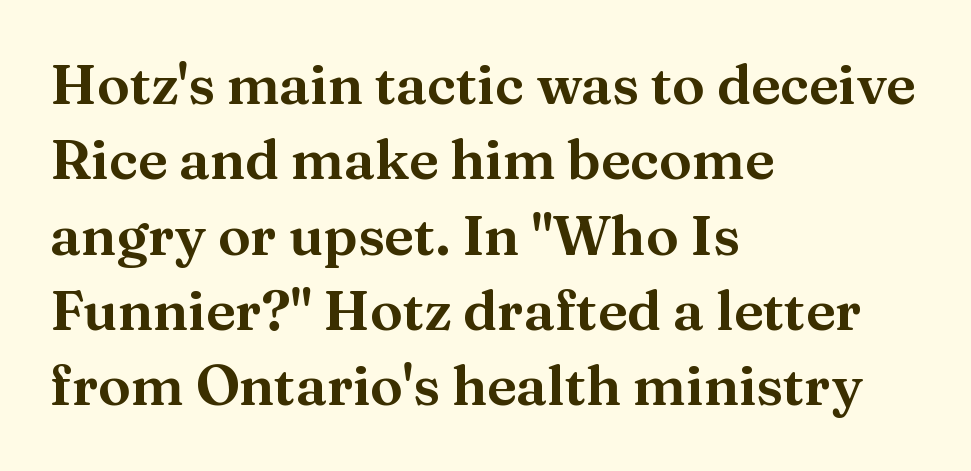
Beneath every word, the page is bare. Notice how the passage keeps a crisp vertical edge on the left only. Letter spacing: default. I'd call this a serif setting — the letters wear small feet. Style check: upright. A typesetter would call this proportional, since set widths differ per character.
